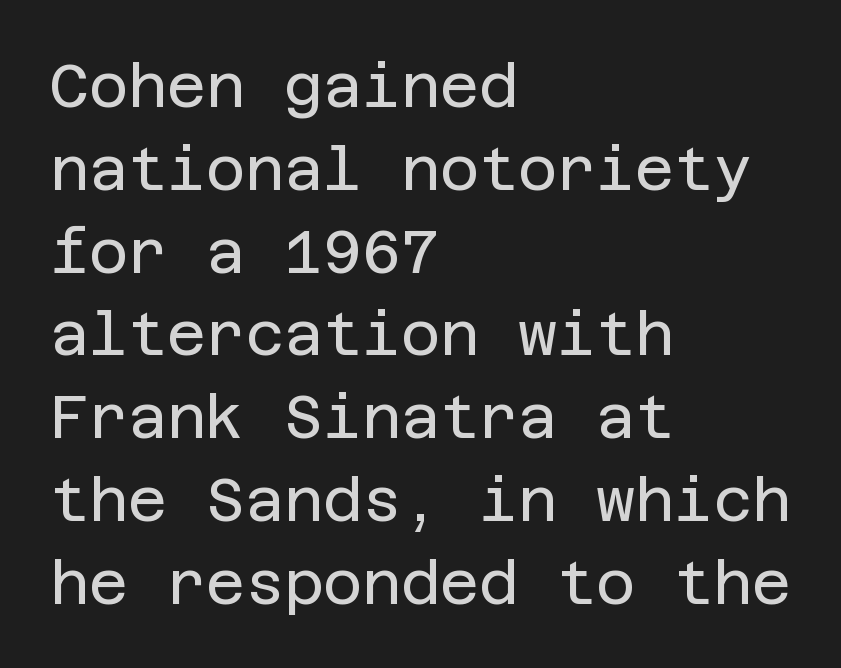
The image shows 60 px regular-weight sans-serif type, upright; set left-aligned, normal line spacing (1.38x), normal letter spacing, not underlined; low stroke contrast and a large x-height.
